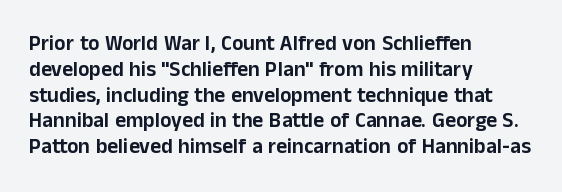
The image shows 21 px text type, upright; set left-aligned, line spacing 1.23x, normal letter spacing, not underlined.
